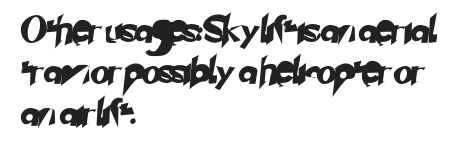
Beneath every word, the page is bare. Visually the block forms a straight wall on the left and a jagged coastline on the right. The lines sit at an ordinary, default distance from one another. A typesetter would call this zero additional tracking.
